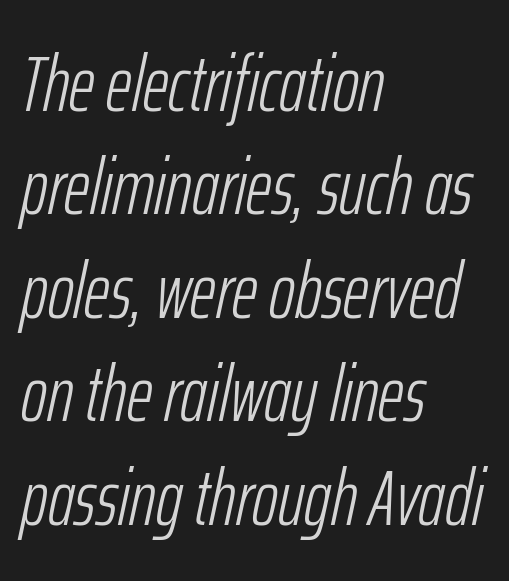
Short and long lines alike share a common starting point at left. Underline: absent. Words appear dense and cohesive because spacing is normal. Students, observe: this is what conventionally led text looks like. A typesetter would call this proportional, since set widths differ per character. This reads as an unemphasized weight, regular at the heaviest.
